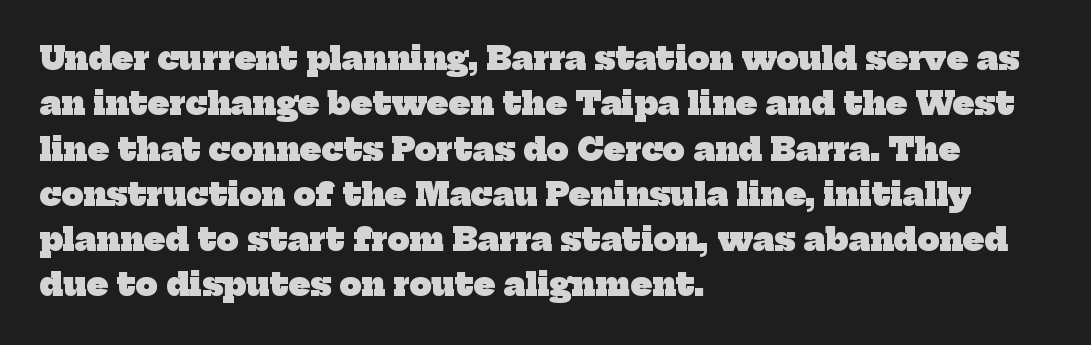
The image shows 31 px heavy serif type; set left-aligned, normal line spacing (1.46x), normal letter spacing, not underlined; low stroke contrast and a medium x-height.
